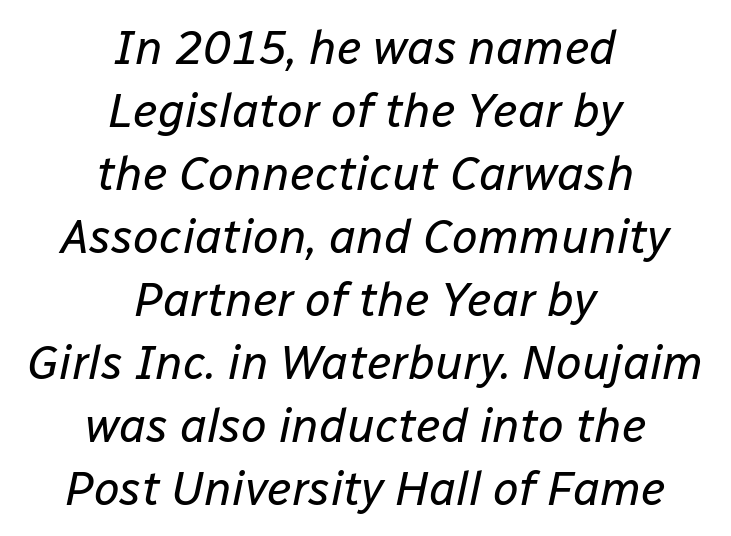
{"italic": "yes", "lean": "right", "slant_degrees": 12, "bold": "no", "weight": "regular", "width": "normal", "stroke_contrast": "low", "x_height": "medium", "monospaced": "no", "underline": "no", "align": "center", "line_spacing": "normal", "line_spacing_ratio": 1.34, "letter_spacing": "normal", "letter_spacing_em": 0.0, "glyph_px": 47}
